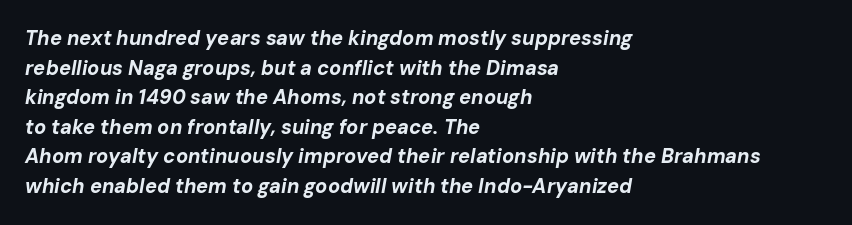
{"italic": "yes", "lean": "right", "slant_degrees": 10, "bold": "yes", "underline": "no", "align": "left", "line_spacing": "normal", "line_spacing_ratio": 1.48, "letter_spacing": "normal", "letter_spacing_em": 0.0, "glyph_px": 20}
